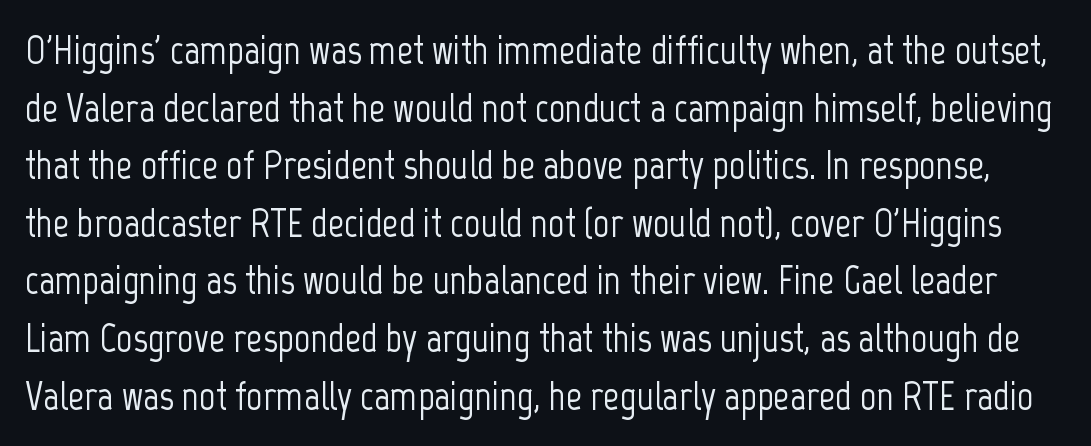
Q: Is the text italic (slanted)? A: No, it is upright.
Q: Is the typeface a serif or a sans-serif typeface? A: Sans-serif.
Q: Is the text underlined? A: No.
Q: Is the spacing between letters normal or unusually wide? A: Normal.
Q: Is the spacing between lines tight, normal or loose? A: Normal.
Q: Width (condensed, normal, or wide)? A: Condensed.
Q: Stroke contrast? A: Low.
Q: x-height? A: Medium.
Q: Monospaced? A: No.
